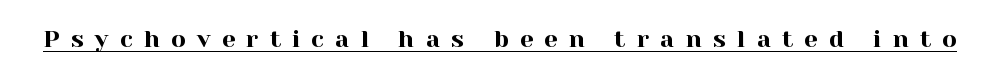
Is there any slant? The stems are plumb. Has an underline been added? It has. Words appear elongated and porous because spacing is wide.
